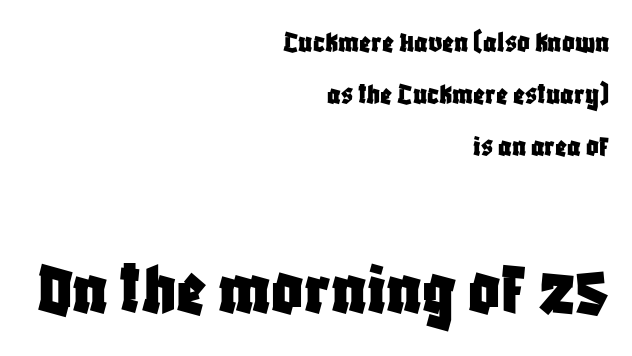
The image shows 78 px condensed sans-serif type, upright; set right-aligned, normal line spacing (1.67x), normal letter spacing, not underlined; the second (bottom) block is 2.52x larger; low stroke contrast and a large x-height.
